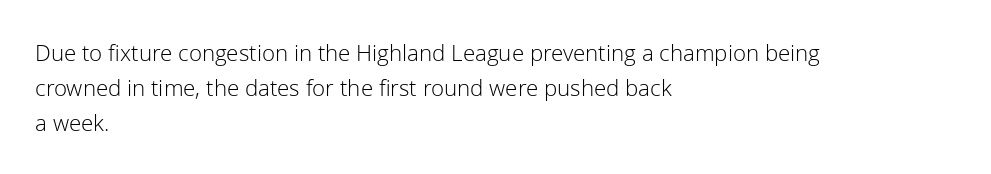
Summary of weight: not heavy and not bold. The passage shown stacks its lines at a standard gap. Upright lettering throughout. Tracking value appears to be zero — textbook default spacing.
